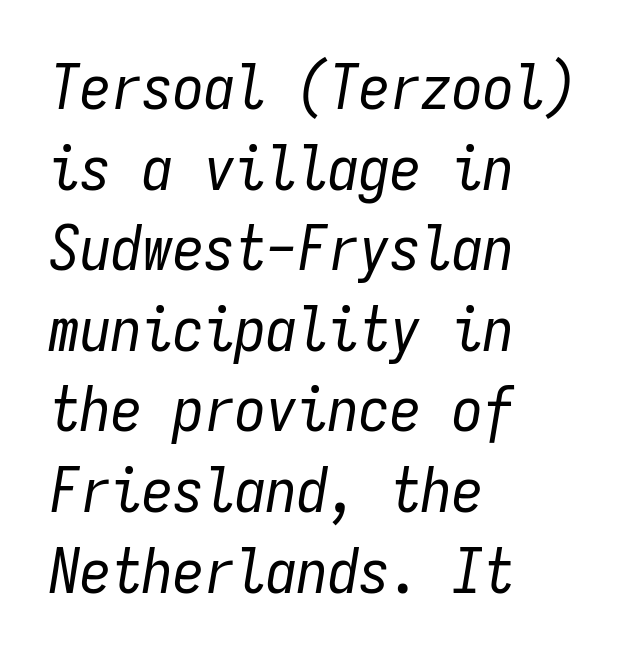
Q: Is the text bold? A: No.
Q: Is the text italic (slanted)? A: Yes, it leans right by about 9 degrees.
Q: Is the text underlined? A: No.
Q: How is the paragraph aligned? A: Left-aligned.
Q: Is the spacing between letters normal or unusually wide? A: Normal.
Q: Is the spacing between lines tight, normal or loose? A: Normal.
Q: Width (condensed, normal, or wide)? A: Condensed.
Q: Stroke contrast? A: Low.
Q: x-height? A: Medium.
Q: Monospaced? A: Yes.
